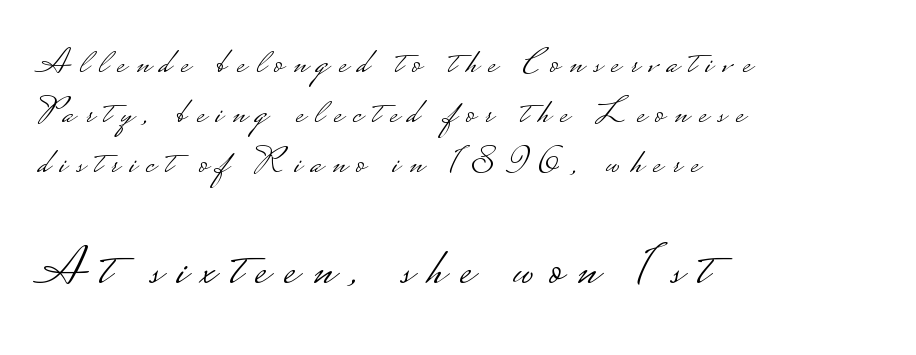
The image shows 55 px light, wide sans-serif type; set left-aligned, normal line spacing (1.35x), unusually wide letter spacing (+0.27 em), not underlined; the second (bottom) block is 1.49x larger; low stroke contrast.
